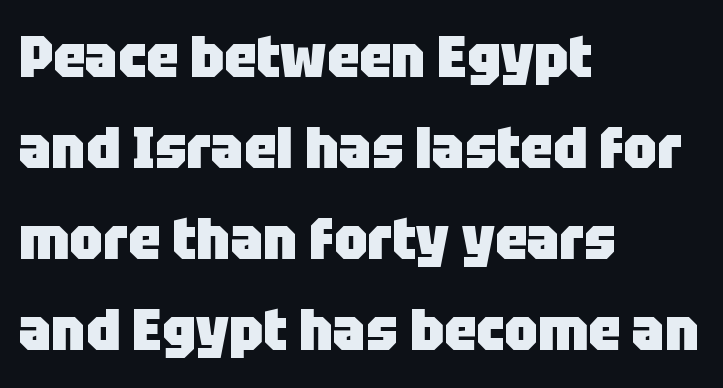
The image shows 58 px heavy sans-serif type, upright; set left-aligned, normal line spacing (1.57x), normal letter spacing, not underlined; low stroke contrast and a large x-height.
